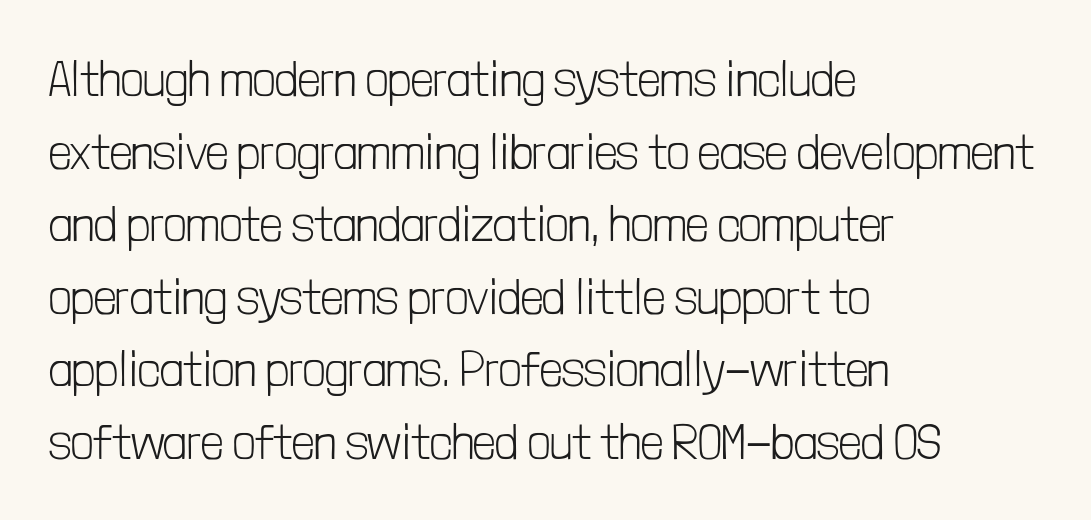
The image shows 49 px light, condensed sans-serif type, upright; set left-aligned, normal line spacing (1.48x), normal letter spacing, not underlined; low stroke contrast and a medium x-height.
